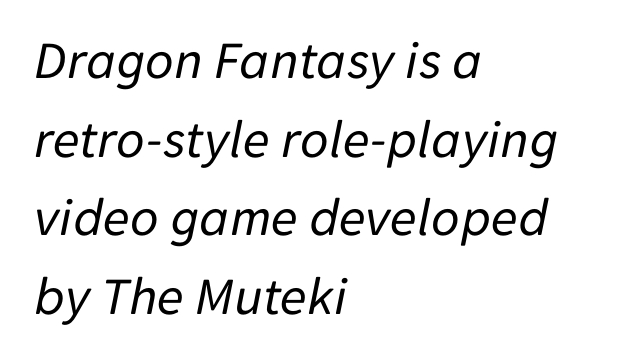
The image shows 55 px regular-weight type, italic (leaning right); set left-aligned, normal line spacing (1.43x), normal letter spacing, not underlined; low stroke contrast and a medium x-height.
